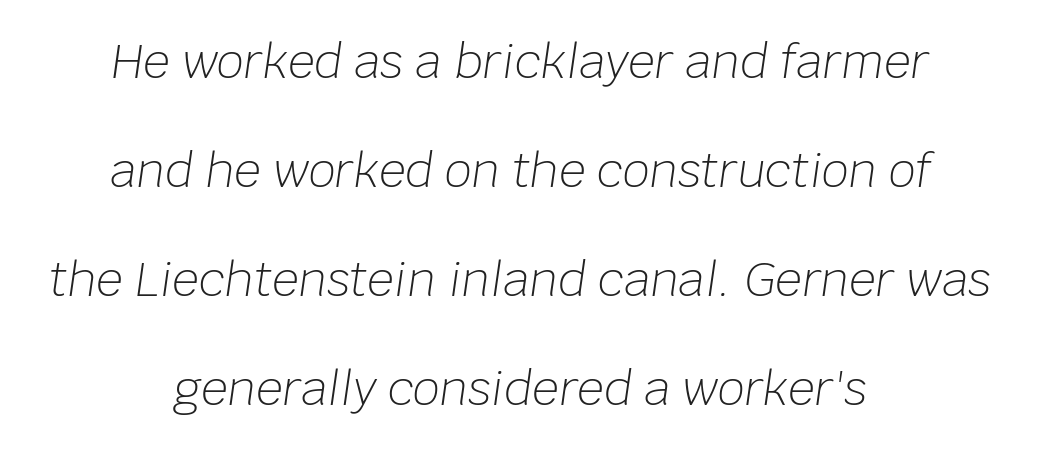
Q: Is the text bold? A: No.
Q: Is the text italic (slanted)? A: Yes, it leans right by about 8 degrees.
Q: Is the text underlined? A: No.
Q: How is the paragraph aligned? A: Centered.
Q: Is the spacing between letters normal or unusually wide? A: Normal.
Q: Is the spacing between lines tight, normal or loose? A: Loose.
Q: Width (condensed, normal, or wide)? A: Normal.
Q: Stroke contrast? A: Low.
Q: x-height? A: Large.
Q: Monospaced? A: No.
